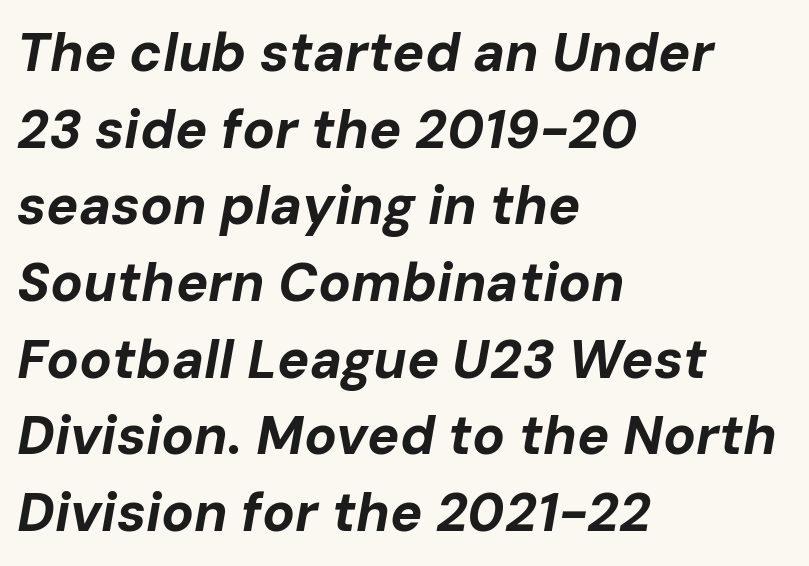
As a designer I'd log this as weight 700, bold. There is no visible air inserted between adjacent glyphs. Vertically, the passage feels balanced, rows spaced as you'd expect. The text block is weighted toward the left margin, trailing off unevenly rightward. This is oblique type, the kind used for emphasis or titles.
